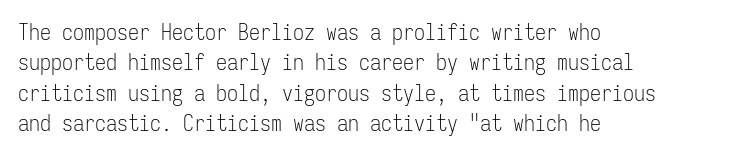
A quiet, ordinary-to-light weight characterises the typeface. The text block is weighted toward the left margin, trailing off unevenly rightward. This rendering leaves character spacing at its baseline value. Characters remain perfectly vertical along every line. The strip under each line holds only bare page.
